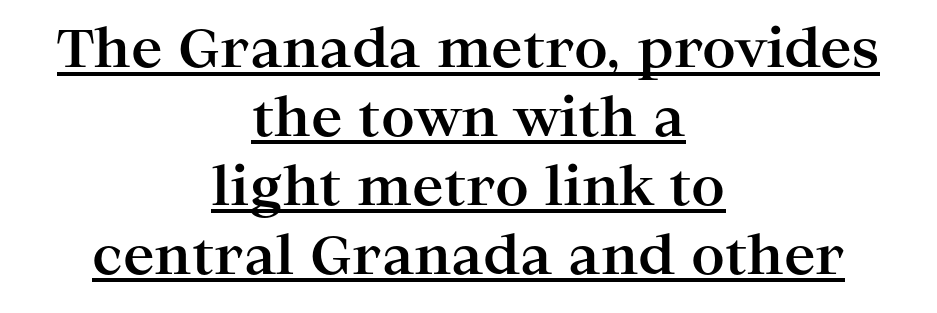
The image shows 53 px bold, wide serif type, upright; set centered, normal line spacing (1.3x), normal letter spacing, underlined; high stroke contrast and a medium x-height.
